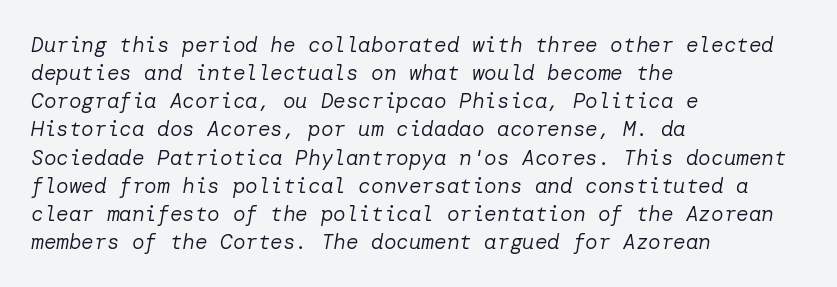
{"italic": "yes", "lean": "right", "slant_degrees": 10, "bold": "no", "underline": "no", "align": "left", "line_spacing": "normal", "line_spacing_ratio": 1.34, "letter_spacing": "normal", "letter_spacing_em": 0.0, "glyph_px": 21}
